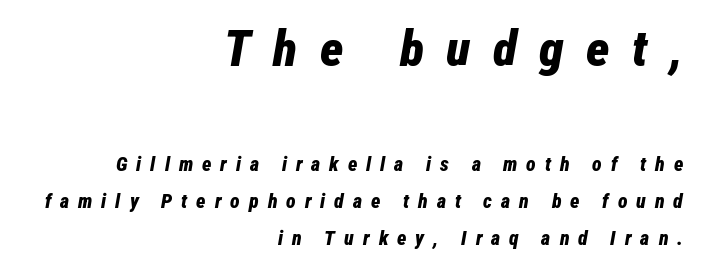
The image shows 50 px bold, condensed type, italic (leaning right); set right-aligned, line spacing 1.86x, unusually wide letter spacing (+0.45 em), not underlined; the first (top) block is 2.5x larger; low stroke contrast and a medium x-height.
